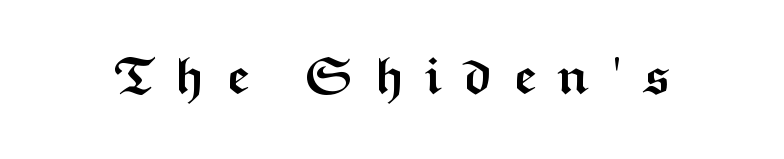
A typesetter would mark this as roman, not italic. Each word looks stretched out because of the extra space between its letters. The passage shown is emphatically bold. Rule under the text: the space is simply empty. This rendering employs a face without finishing strokes, i.e., a sans-serif. The letters advance in unequal steps, a hallmark of proportional type.
